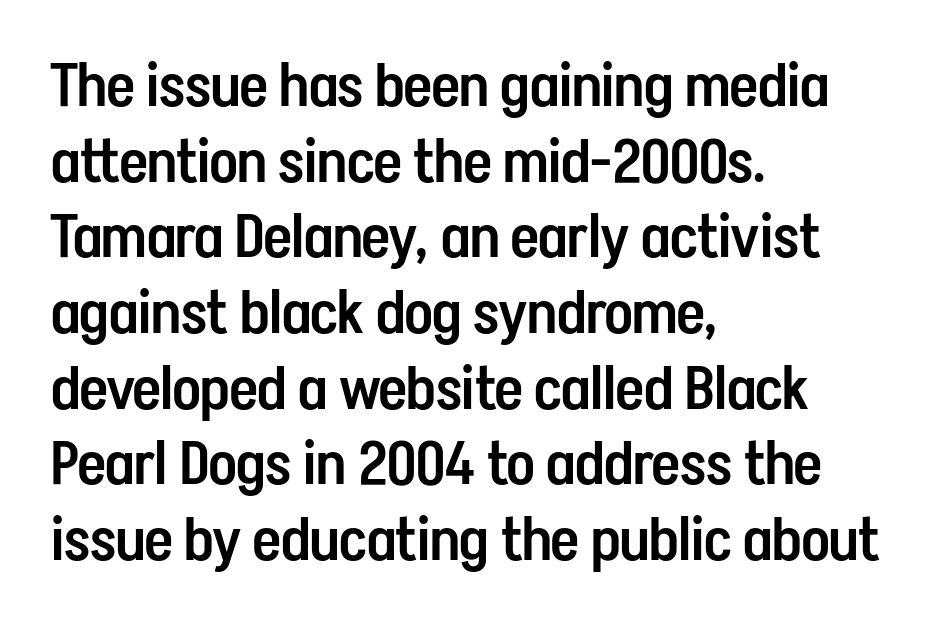
The image shows 61 px semibold, condensed sans-serif type, upright; set left-aligned, line spacing 1.24x, normal letter spacing, not underlined; low stroke contrast and a medium x-height.
